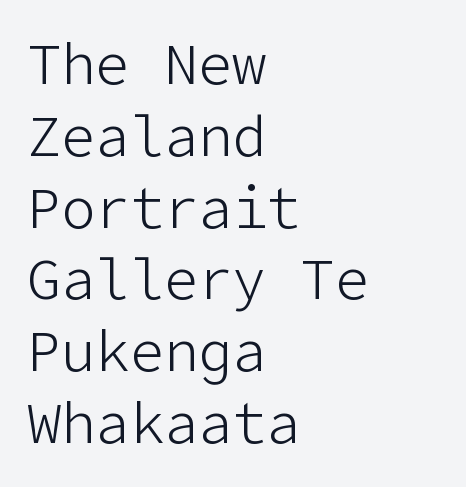
{"serif": "no", "italic": "no", "bold": "no", "weight": "light", "width": "normal", "stroke_contrast": "low", "x_height": "medium", "underline": "no", "align": "left", "line_spacing": "normal", "line_spacing_ratio": 1.26, "letter_spacing": "normal", "letter_spacing_em": 0.0, "glyph_px": 57}
